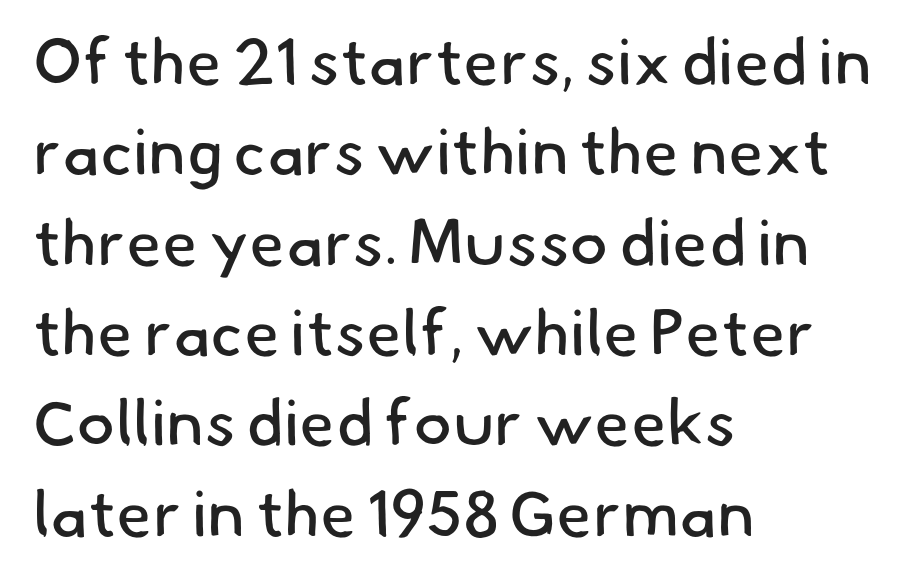
Q: Is the text bold? A: No.
Q: Is the typeface a serif or a sans-serif typeface? A: Sans-serif.
Q: Is the text underlined? A: No.
Q: How is the paragraph aligned? A: Left-aligned.
Q: Is the spacing between letters normal or unusually wide? A: Normal.
Q: Is the spacing between lines tight, normal or loose? A: Normal.
Q: Width (condensed, normal, or wide)? A: Normal.
Q: Stroke contrast? A: Low.
Q: x-height? A: Small.
Q: Monospaced? A: No.
